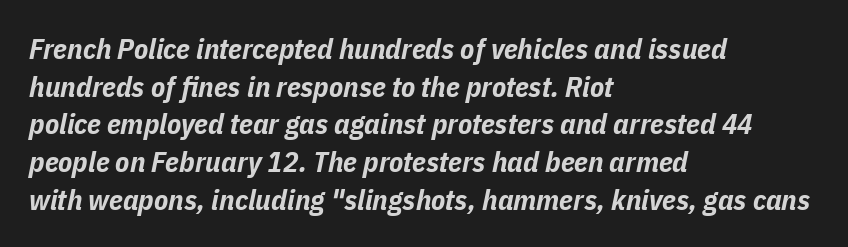
{"italic": "yes", "lean": "right", "slant_degrees": 11, "bold": "yes", "weight": "bold", "width": "condensed", "stroke_contrast": "low", "x_height": "medium", "monospaced": "no", "underline": "no", "align": "left", "line_spacing": "normal", "line_spacing_ratio": 1.3, "letter_spacing": "normal", "letter_spacing_em": 0.0, "glyph_px": 29}
